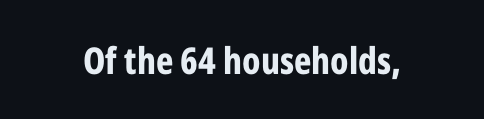
The image shows 37 px bold, condensed sans-serif type, upright; set normal letter spacing, not underlined; low stroke contrast and a medium x-height.
